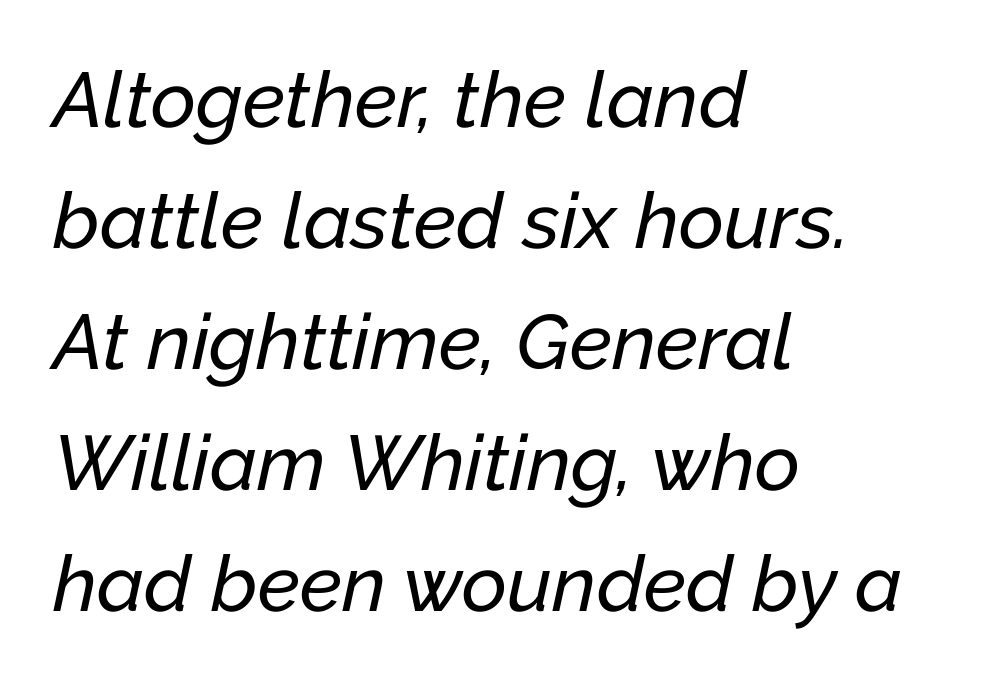
{"italic": "yes", "lean": "right", "slant_degrees": 12, "width": "normal", "stroke_contrast": "low", "x_height": "medium", "monospaced": "no", "underline": "no", "align": "left", "line_spacing": "normal", "line_spacing_ratio": 1.55, "letter_spacing": "normal", "letter_spacing_em": 0.0, "glyph_px": 78}
